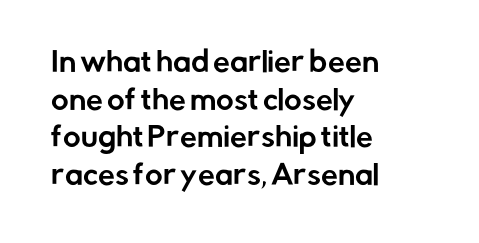
The image shows 27 px text type, upright; set left-aligned, normal line spacing (1.39x), normal letter spacing, not underlined.
